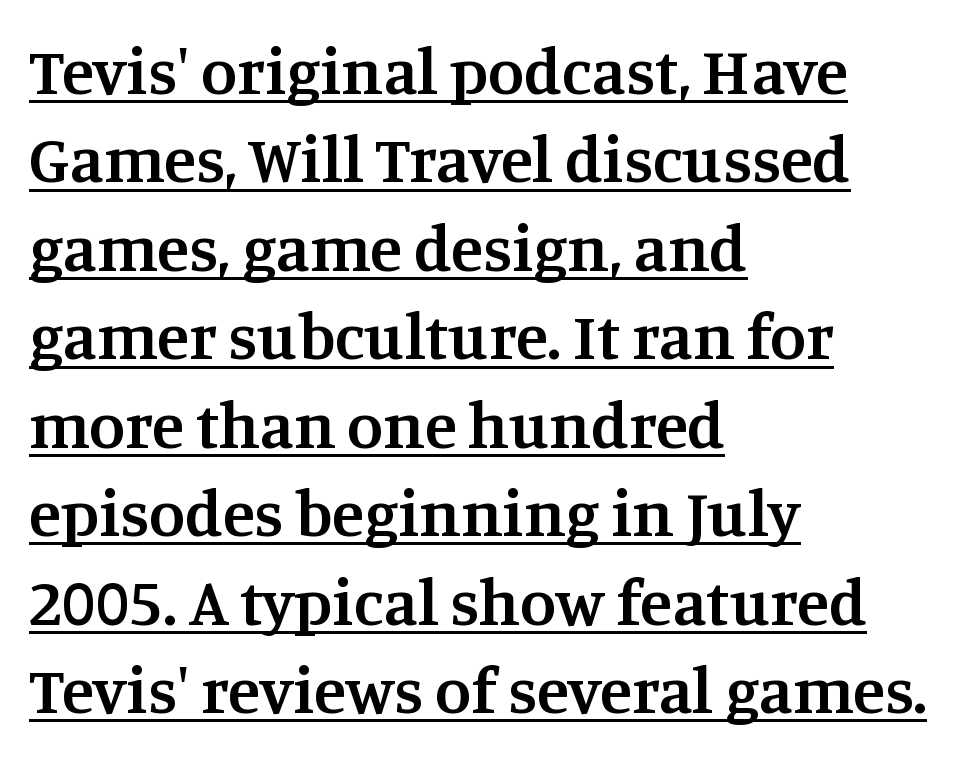
Q: Is the text bold? A: Semi-bold.
Q: Is the text italic (slanted)? A: No, it is upright.
Q: Is the typeface a serif or a sans-serif typeface? A: Serif.
Q: Is the text underlined? A: Yes.
Q: How is the paragraph aligned? A: Left-aligned.
Q: Is the spacing between letters normal or unusually wide? A: Normal.
Q: Is the spacing between lines tight, normal or loose? A: Normal.
Q: Width (condensed, normal, or wide)? A: Normal.
Q: Stroke contrast? A: Medium.
Q: x-height? A: Large.
Q: Monospaced? A: No.
